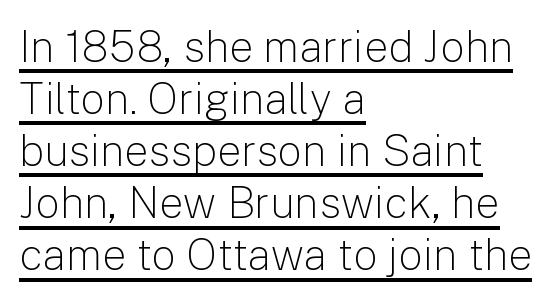
Compared with undecorated copy, this sample adds a rule below the words. A typesetter would call this proportional, since set widths differ per character. Bold? No — there's no thickening of the strokes. Inter-character spacing is left at the font's built-in metrics.
